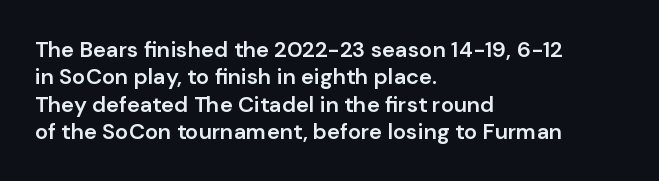
Q: Is the text bold? A: Semi-bold.
Q: Is the text italic (slanted)? A: No, it is upright.
Q: Is the text underlined? A: No.
Q: How is the paragraph aligned? A: Left-aligned.
Q: Is the spacing between letters normal or unusually wide? A: Normal.
